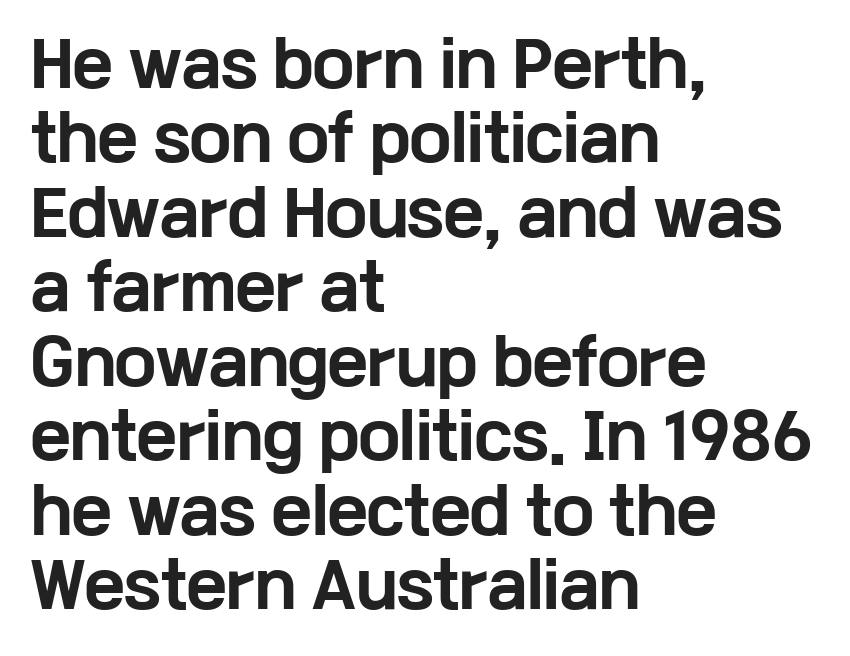
Q: Is the text bold? A: Yes.
Q: Is the text italic (slanted)? A: No, it is upright.
Q: Is the typeface a serif or a sans-serif typeface? A: Sans-serif.
Q: Is the text underlined? A: No.
Q: How is the paragraph aligned? A: Left-aligned.
Q: Is the spacing between letters normal or unusually wide? A: Normal.
Q: Width (condensed, normal, or wide)? A: Wide.
Q: Stroke contrast? A: Low.
Q: x-height? A: Medium.
Q: Monospaced? A: No.
